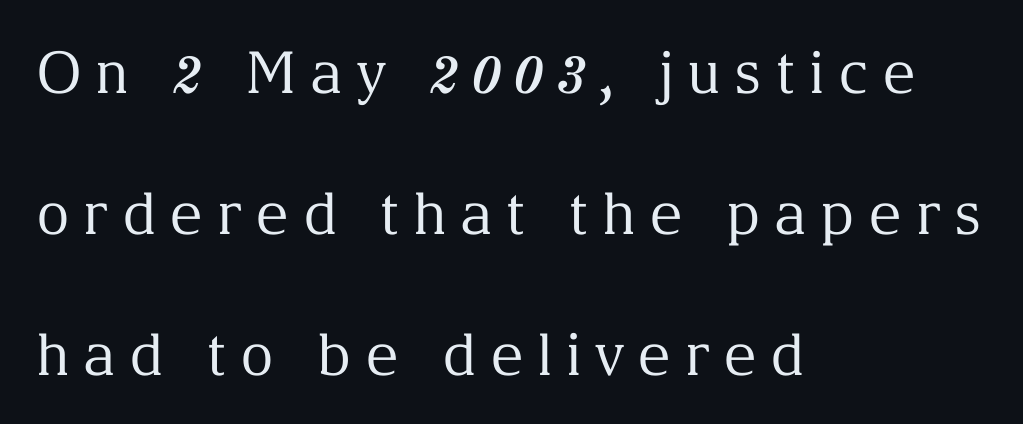
The glyphs are unaccompanied by any horizontal stroke below them. Regarding serifs, this sample has them. A great deal of white space separates one row of letters from the next. Quick note: not italic, upright. You could only call the tracking loose — the letters float apart.
